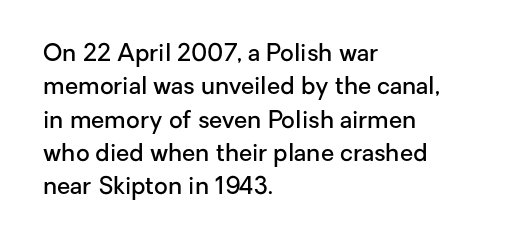
The image shows 24 px text type, upright; set left-aligned, normal line spacing (1.39x), normal letter spacing, not underlined.
